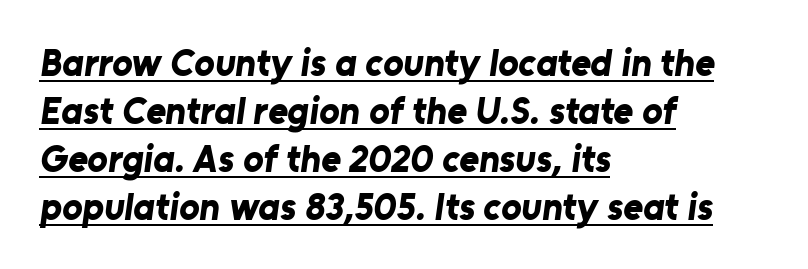
{"serif": "no", "bold": "yes", "weight": "bold", "width": "normal", "stroke_contrast": "low", "x_height": "medium", "monospaced": "no", "underline": "yes", "align": "left", "line_spacing": "normal", "line_spacing_ratio": 1.26, "letter_spacing": "normal", "letter_spacing_em": 0.0, "glyph_px": 38}
